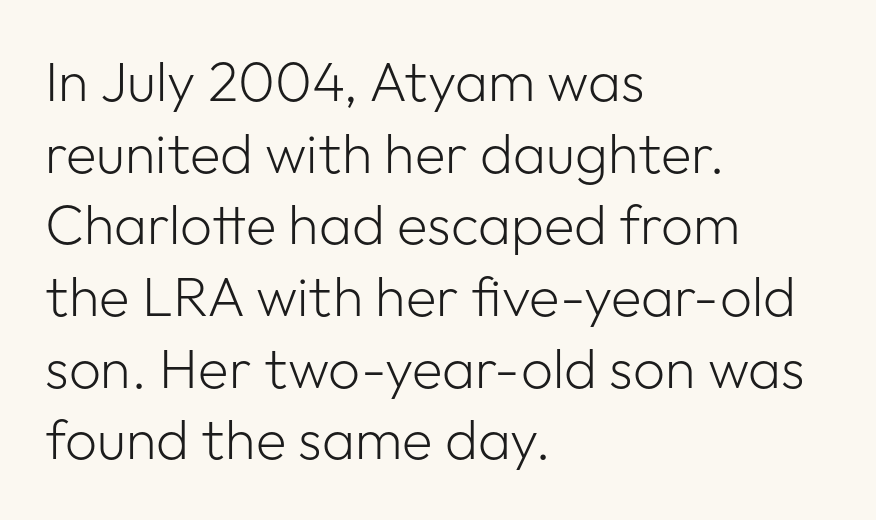
The passage shown is typed in a proportional face where columns would drift. The line-height multiplier appears to be the usual default. The cut favours lightness, reaching ordinary text weight at its darkest. The specimen omits any rule beneath the text block's lines.
